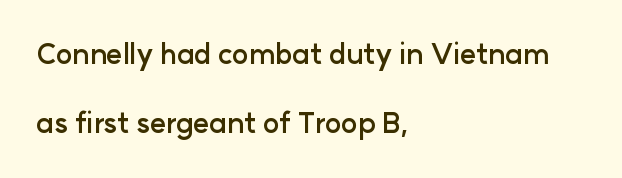
A typesetter would label this face a sans. Spacing verdict: proportional, widths tailored to each character. You can tell it's not italic because the verticals are truly vertical. Chunky letters — that's bold for sure.
